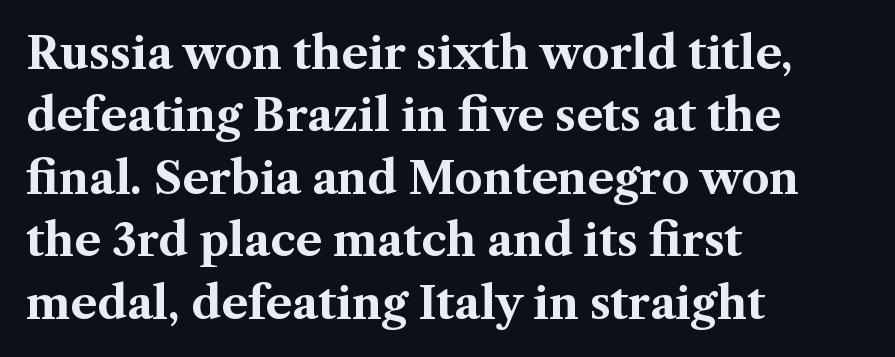
Q: Is the text bold? A: Yes.
Q: Is the text italic (slanted)? A: No, it is upright.
Q: Is the typeface a serif or a sans-serif typeface? A: Serif.
Q: Is the text underlined? A: No.
Q: How is the paragraph aligned? A: Left-aligned.
Q: Is the spacing between letters normal or unusually wide? A: Normal.
Q: Is the spacing between lines tight, normal or loose? A: Normal.
Q: Width (condensed, normal, or wide)? A: Normal.
Q: Stroke contrast? A: Medium.
Q: x-height? A: Medium.
Q: Monospaced? A: No.
